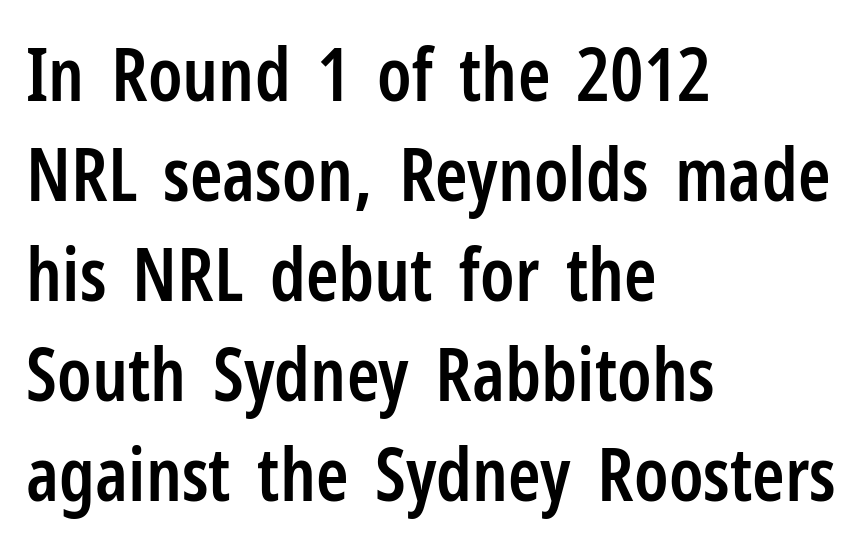
Q: Is the text bold? A: Semi-bold.
Q: Is the text italic (slanted)? A: No, it is upright.
Q: Is the typeface a serif or a sans-serif typeface? A: Sans-serif.
Q: Is the text underlined? A: No.
Q: How is the paragraph aligned? A: Left-aligned.
Q: Is the spacing between letters normal or unusually wide? A: Normal.
Q: Is the spacing between lines tight, normal or loose? A: Normal.
Q: Width (condensed, normal, or wide)? A: Condensed.
Q: Stroke contrast? A: Low.
Q: x-height? A: Medium.
Q: Monospaced? A: No.
